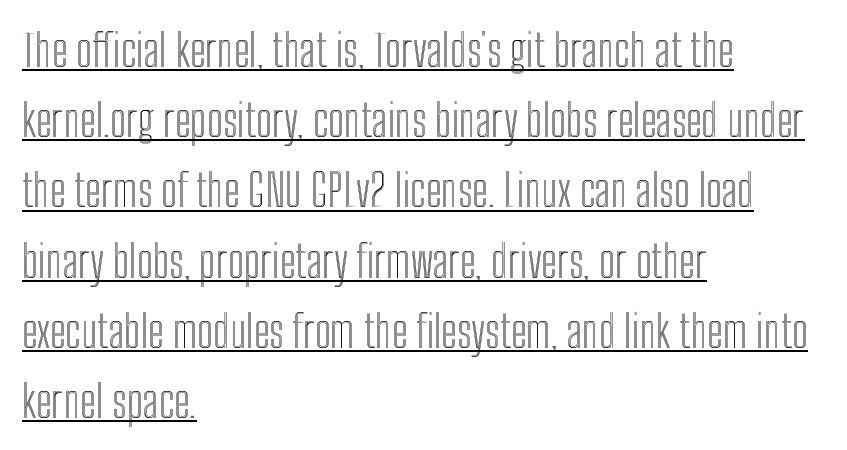
Q: Is the text italic (slanted)? A: No, it is upright.
Q: Is the text underlined? A: Yes.
Q: How is the paragraph aligned? A: Left-aligned.
Q: Is the spacing between letters normal or unusually wide? A: Normal.
Q: Is the spacing between lines tight, normal or loose? A: Normal.
Q: Width (condensed, normal, or wide)? A: Condensed.
Q: x-height? A: Medium.
Q: Monospaced? A: No.
